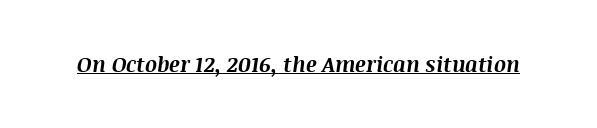
Q: Is the text bold? A: Yes.
Q: Is the text italic (slanted)? A: Yes, it leans right by about 8 degrees.
Q: Is the text underlined? A: Yes.
Q: Is the spacing between letters normal or unusually wide? A: Normal.
